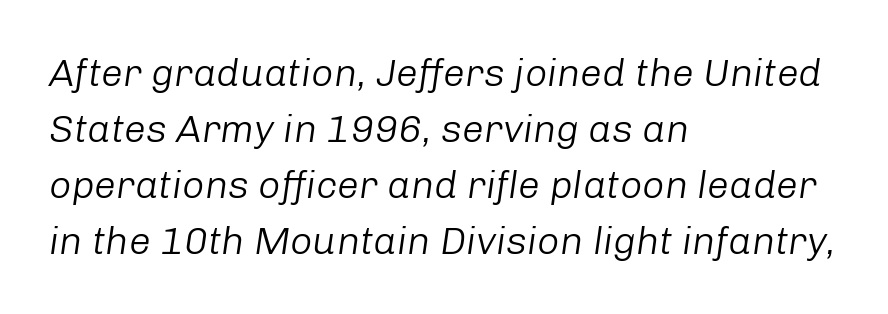
The image shows 39 px light type, italic (leaning right); set left-aligned, normal line spacing (1.44x), normal letter spacing, not underlined; low stroke contrast and a medium x-height.
